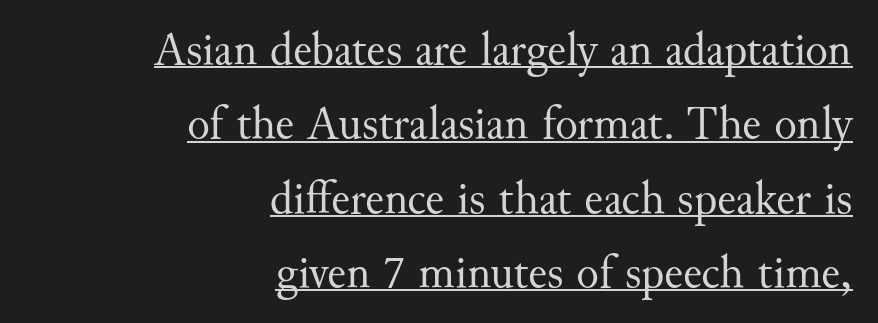
The image shows 47 px regular-weight serif type, upright; set right-aligned, normal line spacing (1.58x), normal letter spacing, underlined; medium stroke contrast and a small x-height.
